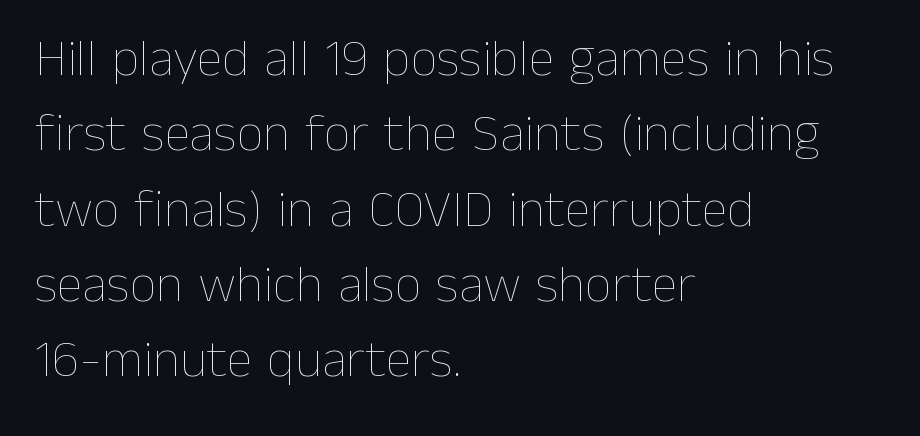
Left-aligned paragraph, ragged on the right. Summary of vertical rhythm: regular, with standard interline spacing. The cut favours lightness, reaching ordinary text weight at its darkest. This sample uses an upright cut, with every glyph sitting square on the baseline. Between one letter and the next there's only the usual sliver of space.
